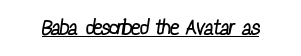
The image shows 21 px text type; set normal letter spacing, underlined.
